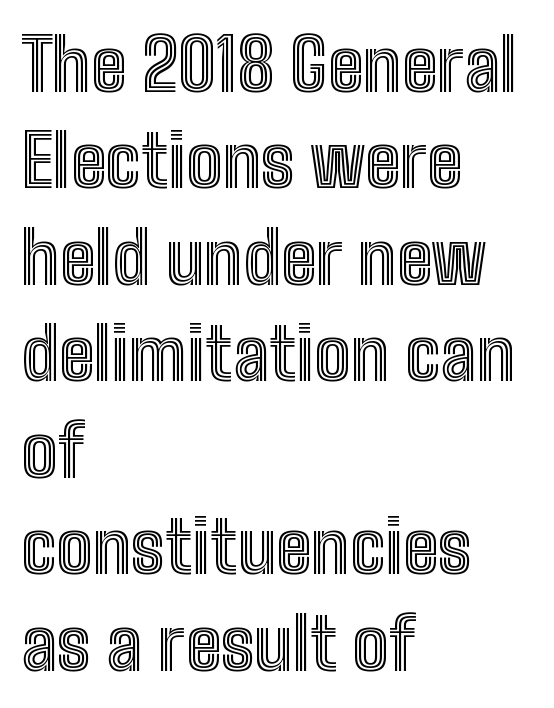
The image shows 72 px condensed type, upright; set left-aligned, normal line spacing (1.34x), normal letter spacing, not underlined; a medium x-height.
